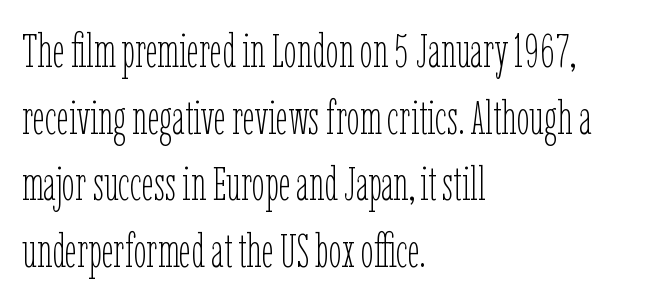
Q: Is the text bold? A: No.
Q: Is the text italic (slanted)? A: No, it is upright.
Q: Is the text underlined? A: No.
Q: How is the paragraph aligned? A: Left-aligned.
Q: Is the spacing between letters normal or unusually wide? A: Normal.
Q: Is the spacing between lines tight, normal or loose? A: Normal.
Q: Width (condensed, normal, or wide)? A: Condensed.
Q: Stroke contrast? A: Low.
Q: x-height? A: Medium.
Q: Monospaced? A: No.
